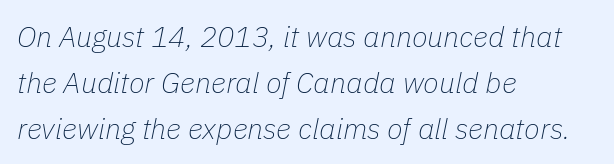
The image shows 29 px thin type, italic (leaning right); set left-aligned, normal line spacing (1.58x), normal letter spacing, not underlined; low stroke contrast and a medium x-height.
